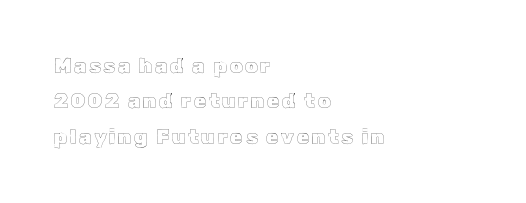
{"italic": "no", "underline": "no", "align": "left", "line_spacing_ratio": 1.77, "glyph_px": 20}
